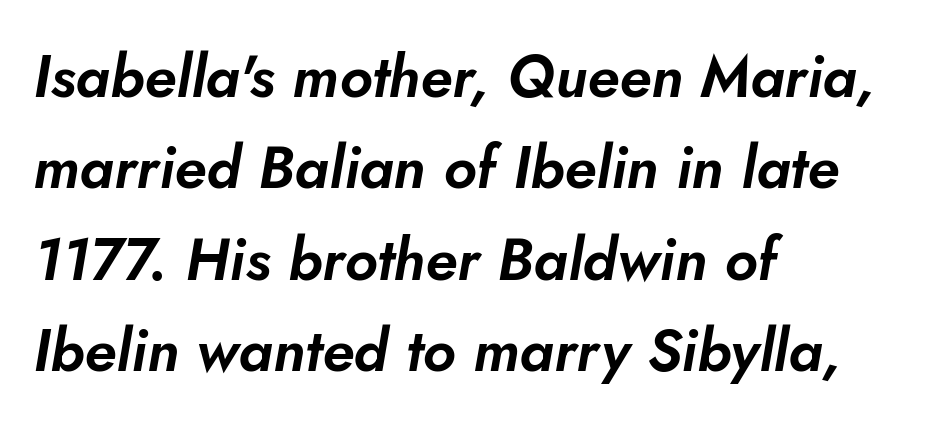
The image shows 59 px text type, italic (leaning right); set left-aligned, normal line spacing (1.55x), normal letter spacing, not underlined; low stroke contrast and a small x-height.
